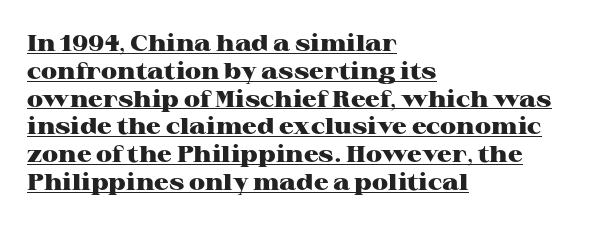
Glance below the letters and you will spot a drawn line. The specimen reads as upright at a glance. The passage is arranged the way most books set body copy — flush left. Does extra space separate the letters? No, they use regular spacing. Emphasis by weight is at full strength: bold.
